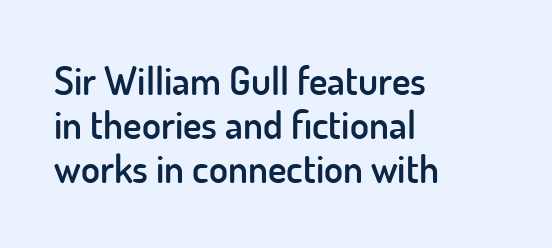
The image shows 39 px semibold sans-serif type, upright; set left-aligned, tight line spacing (1.13x), normal letter spacing, not underlined; low stroke contrast and a small x-height.
